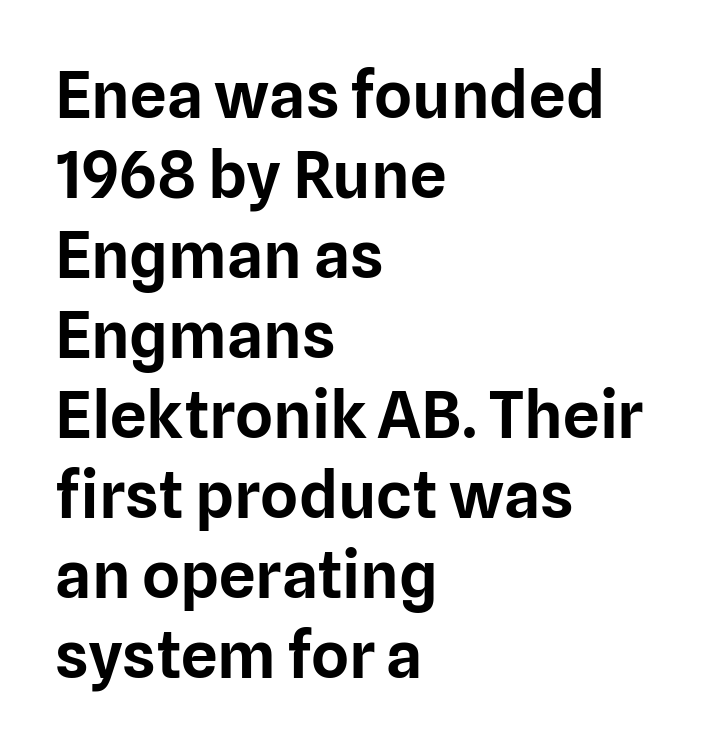
The image shows 65 px sans-serif type, upright; set left-aligned, line spacing 1.23x, normal letter spacing, not underlined; low stroke contrast and a medium x-height.
